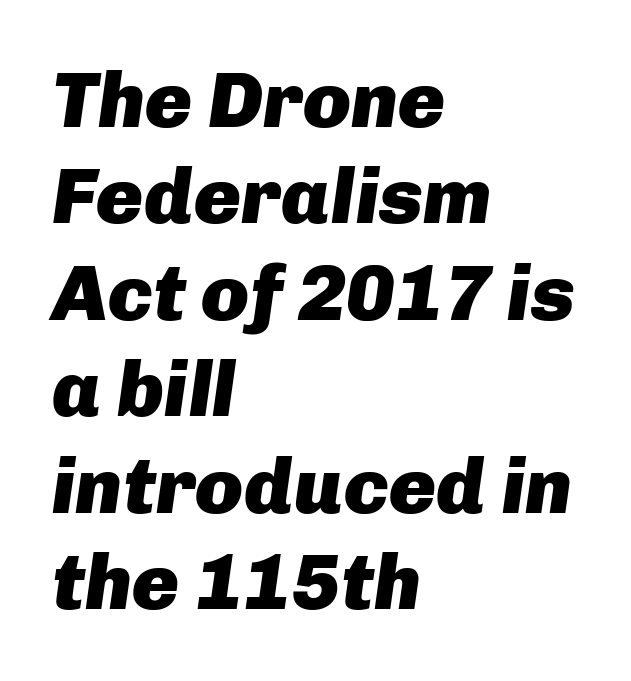
Q: Is the text bold? A: Yes.
Q: Is the text italic (slanted)? A: Yes, it leans right by about 8 degrees.
Q: Is the text underlined? A: No.
Q: How is the paragraph aligned? A: Left-aligned.
Q: Is the spacing between letters normal or unusually wide? A: Normal.
Q: Width (condensed, normal, or wide)? A: Normal.
Q: Stroke contrast? A: Low.
Q: x-height? A: Medium.
Q: Monospaced? A: No.
